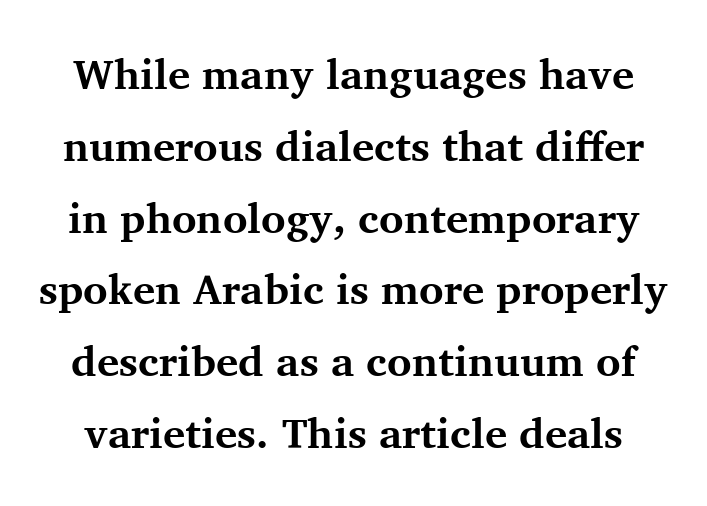
{"serif": "yes", "italic": "no", "bold": "yes", "weight": "bold", "width": "normal", "stroke_contrast": "medium", "x_height": "medium", "monospaced": "no", "underline": "no", "line_spacing_ratio": 1.71, "letter_spacing": "normal", "letter_spacing_em": 0.0, "glyph_px": 42}
